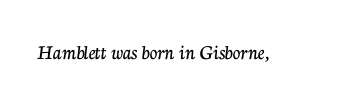
The string is rendered with underlining switched off. Students, note that the glyphs here touch the page at normal intervals.
